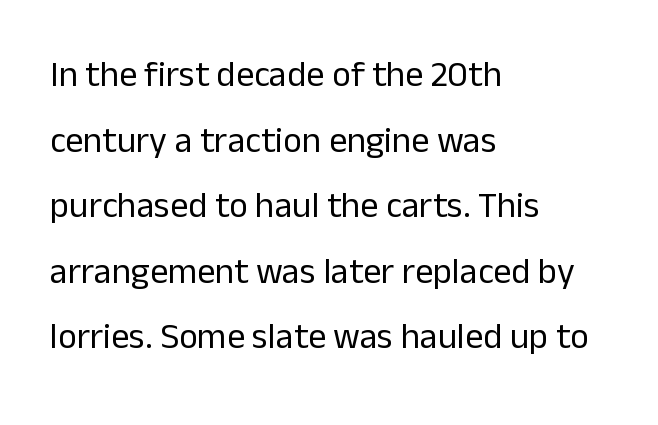
Q: Is the text bold? A: No.
Q: Is the text italic (slanted)? A: No, it is upright.
Q: Is the typeface a serif or a sans-serif typeface? A: Sans-serif.
Q: Is the text underlined? A: No.
Q: How is the paragraph aligned? A: Left-aligned.
Q: Is the spacing between letters normal or unusually wide? A: Normal.
Q: Width (condensed, normal, or wide)? A: Normal.
Q: Stroke contrast? A: Low.
Q: x-height? A: Medium.
Q: Monospaced? A: No.
